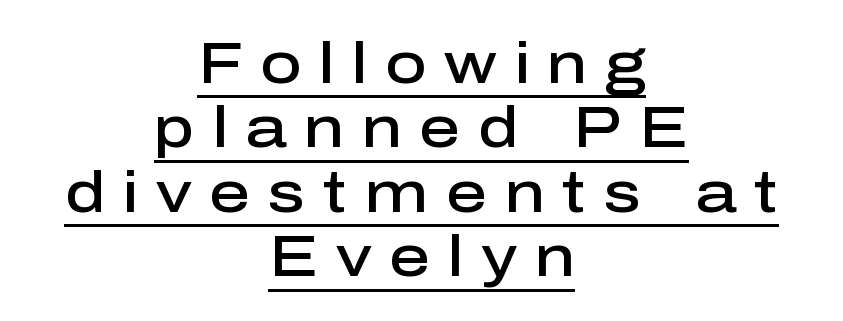
Stems and bowls a touch heavier than normal — semibold. What stands out about the letter spacing? Its width — letters are far apart. Horizontal alignment here is central, giving a formal, balanced look. The passage shown is typed in a proportional face where columns would drift. This is roman type, the default non-slanted kind.
